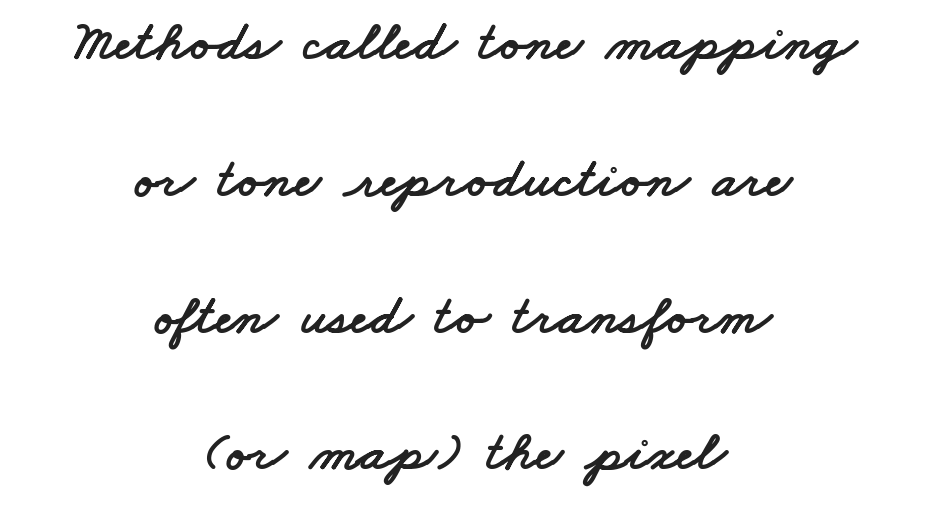
The image shows 57 px wide sans-serif type; set centered, loose line spacing (2.4x), normal letter spacing, not underlined; low stroke contrast and a small x-height.
